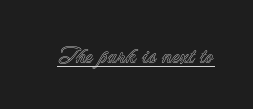
The image shows 22 px text type; set normal letter spacing, underlined.
